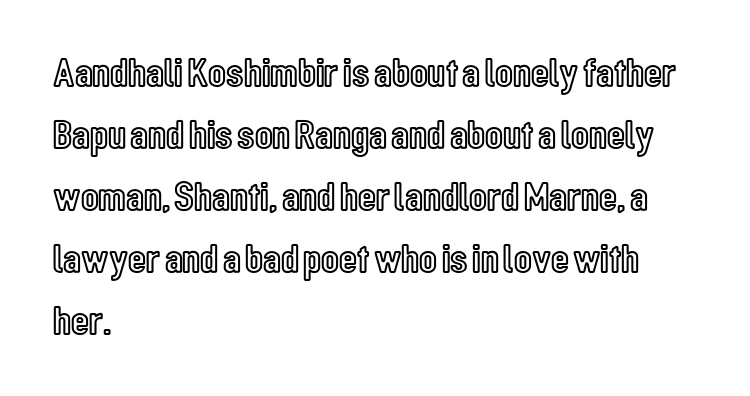
Each letter keeps its own natural width here, so spacing adapts to shape. Check under the words: just untouched page. Reading down the column, the eye jumps a familiar distance to each next line. The passage shown has conventional tracking throughout. When letters stand straight like this, we call the style roman or upright.
